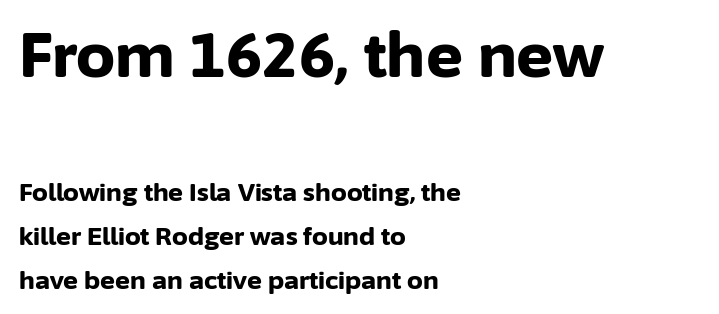
The image shows 62 px bold sans-serif type, upright; set left-aligned, line spacing 1.75x, normal letter spacing, not underlined; the first (top) block is 2.48x larger; low stroke contrast and a medium x-height.
